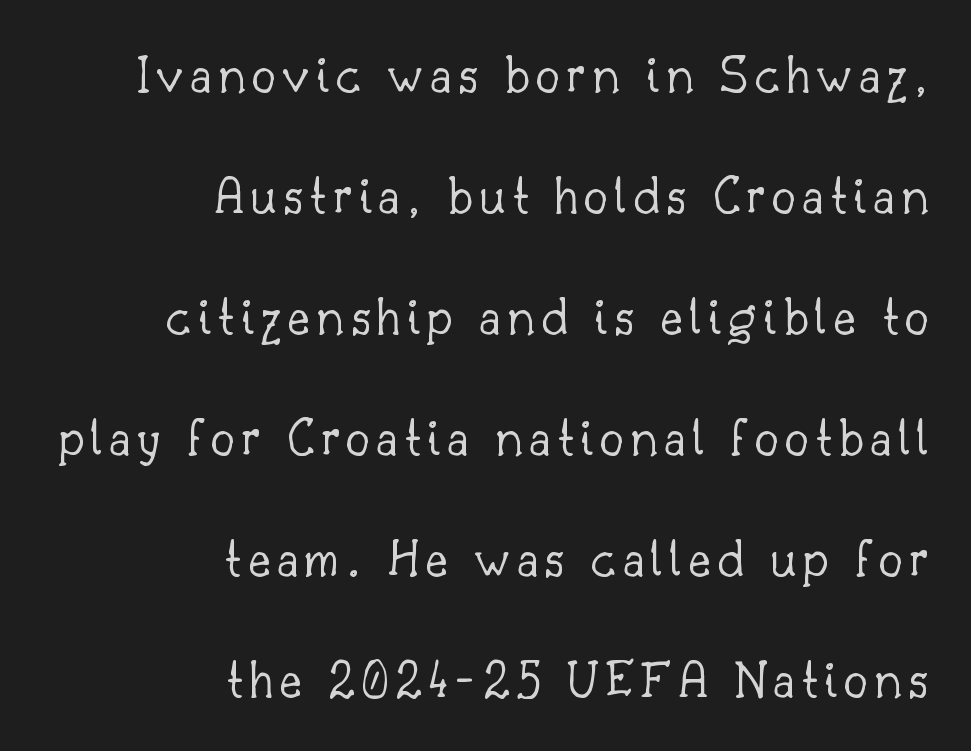
Q: Is the text bold? A: No.
Q: Is the text italic (slanted)? A: No, it is upright.
Q: Is the text underlined? A: No.
Q: How is the paragraph aligned? A: Right-aligned.
Q: Is the spacing between lines tight, normal or loose? A: Loose.
Q: Width (condensed, normal, or wide)? A: Normal.
Q: Stroke contrast? A: Low.
Q: x-height? A: Small.
Q: Monospaced? A: No.
